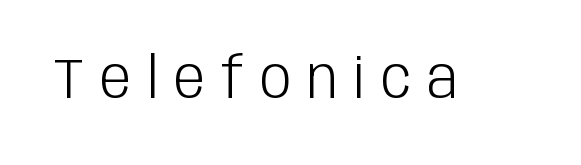
Q: Is the text bold? A: No.
Q: Is the text italic (slanted)? A: No, it is upright.
Q: Is the typeface a serif or a sans-serif typeface? A: Sans-serif.
Q: Is the text underlined? A: No.
Q: Is the spacing between letters normal or unusually wide? A: Unusually wide.
Q: Width (condensed, normal, or wide)? A: Condensed.
Q: Stroke contrast? A: Low.
Q: x-height? A: Large.
Q: Monospaced? A: No.
